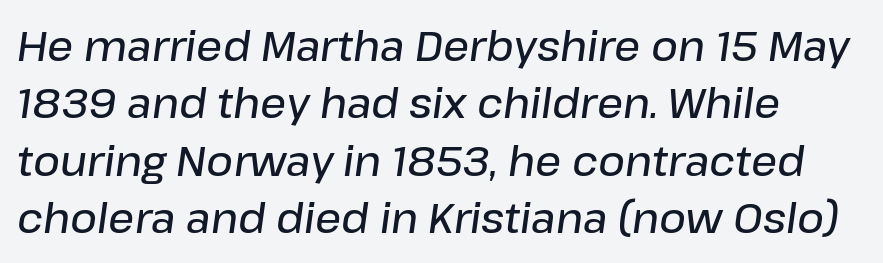
Here the designer chose a conventional face with non-uniform glyph widths. One glance says typical: line gaps are just what's usual. Standard letterfit; no display-style spreading of the glyphs. The strokes are fattened partway — semibold, not bold. Left-aligned paragraph, ragged on the right.
